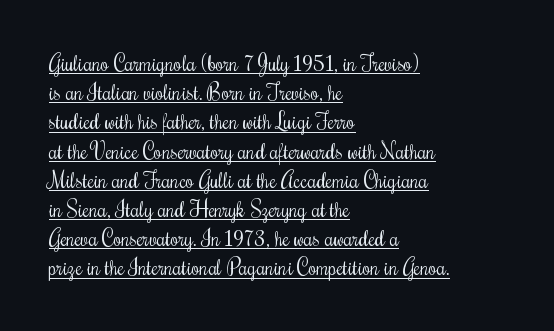
The image shows 21 px text type; set left-aligned, normal line spacing (1.39x), normal letter spacing, underlined.
